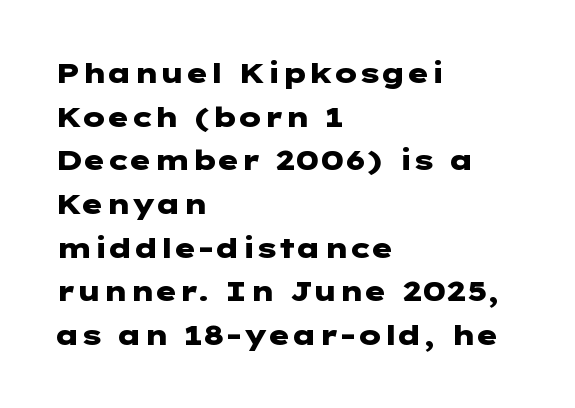
Leading: standard. How heavy is the stroke? Heavy — this is a bold. Serifs: no, the terminals of the letterforms are clean. This sample is left-justified, so line endings fall wherever the words run out.
